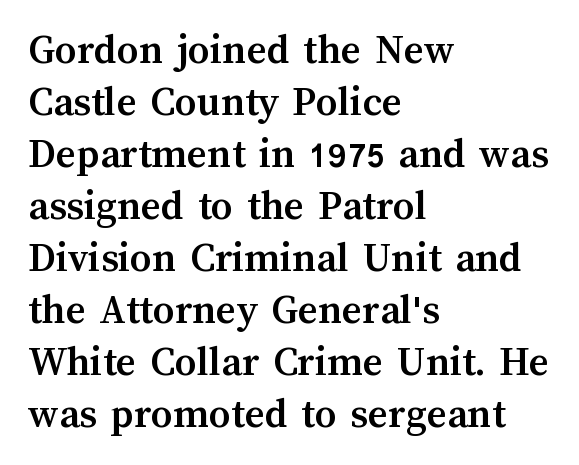
Q: Is the text bold? A: Yes.
Q: Is the text italic (slanted)? A: No, it is upright.
Q: Is the text underlined? A: No.
Q: How is the paragraph aligned? A: Left-aligned.
Q: Is the spacing between letters normal or unusually wide? A: Normal.
Q: Width (condensed, normal, or wide)? A: Normal.
Q: Stroke contrast? A: Medium.
Q: x-height? A: Medium.
Q: Monospaced? A: No.
